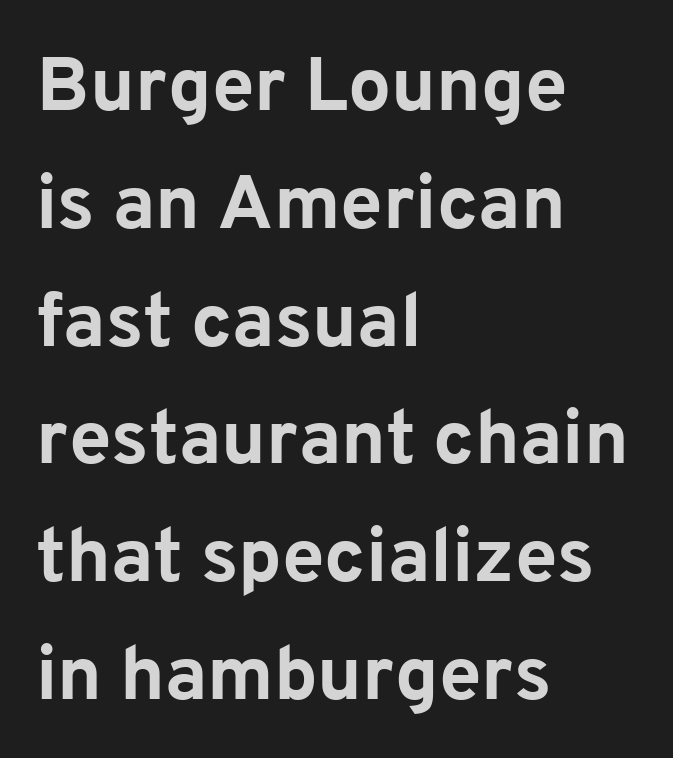
The image shows 76 px bold sans-serif type, upright; set left-aligned, normal line spacing (1.55x), normal letter spacing, not underlined; low stroke contrast and a medium x-height.
